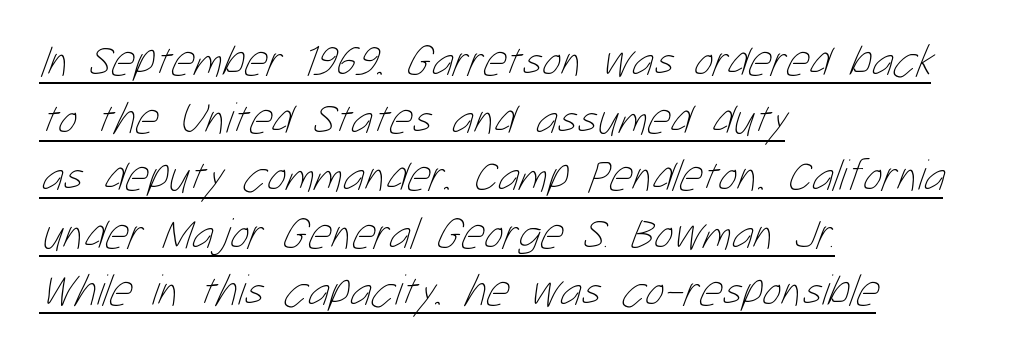
Glance below the letters and you will spot a drawn line. All the whitespace from short lines collects on the right. Compared with a typical body face, this is equally light or lighter still. Students, note that the glyphs here touch the page at normal intervals. This sample has the flowing, uneven cadence of proportional lettering. The rows are spaced the way most documents space them.
